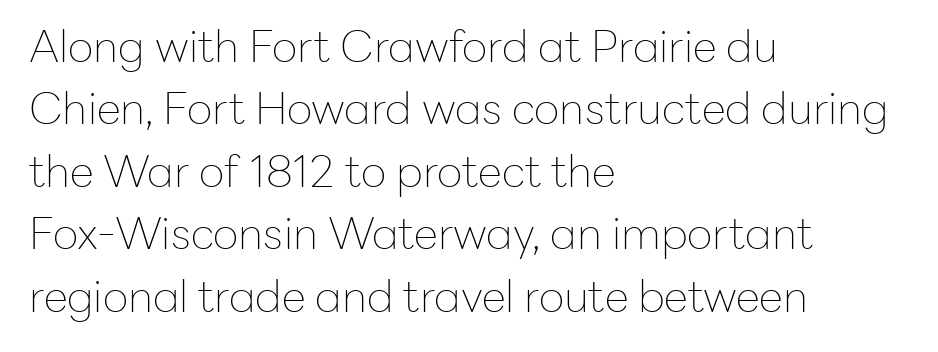
Q: Is the text bold? A: No.
Q: Is the text italic (slanted)? A: No, it is upright.
Q: Is the typeface a serif or a sans-serif typeface? A: Sans-serif.
Q: Is the text underlined? A: No.
Q: How is the paragraph aligned? A: Left-aligned.
Q: Is the spacing between letters normal or unusually wide? A: Normal.
Q: Is the spacing between lines tight, normal or loose? A: Normal.
Q: Width (condensed, normal, or wide)? A: Normal.
Q: Stroke contrast? A: Low.
Q: x-height? A: Medium.
Q: Monospaced? A: No.
